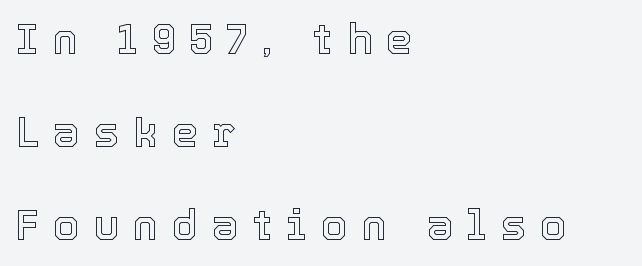
The image shows 42 px text type, upright; set left-aligned, loose line spacing (2.22x), unusually wide letter spacing (+0.34 em), not underlined; a medium x-height.
